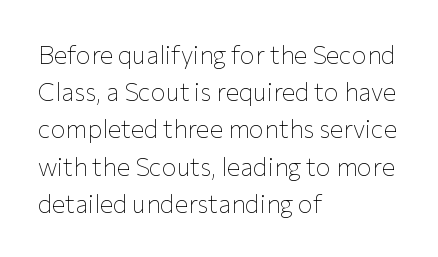
Each new line begins a customary step beneath the previous one. In CSS terms this would be text-align: left. Every character sits straight up, as roman type does. Inter-character spacing is left at the font's built-in metrics.
